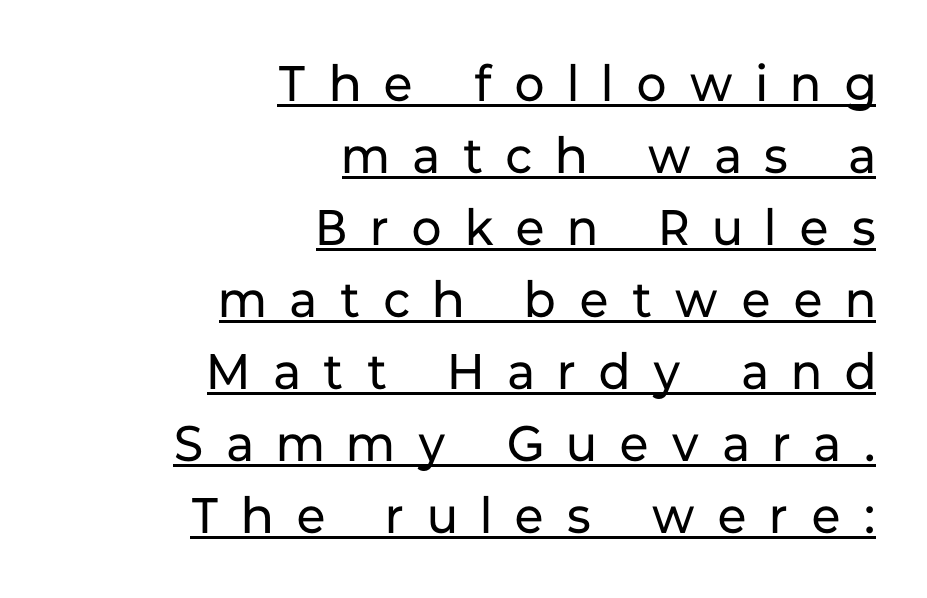
The image shows 50 px regular-weight sans-serif type, upright; set right-aligned, normal line spacing (1.44x), unusually wide letter spacing (+0.48 em), underlined; low stroke contrast and a medium x-height.
